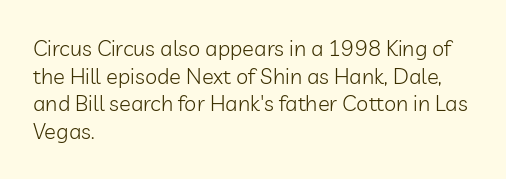
The typeface has the unassuming heft of standard copy or less. Vertical strokes here are truly vertical. A clean baseline with only descenders dipping below it. Default kerning and tracking; the words read as compact shapes.
